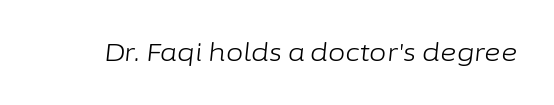
{"italic": "yes", "lean": "right", "slant_degrees": 6, "bold": "no", "underline": "no", "letter_spacing": "normal", "letter_spacing_em": 0.0, "glyph_px": 25}
